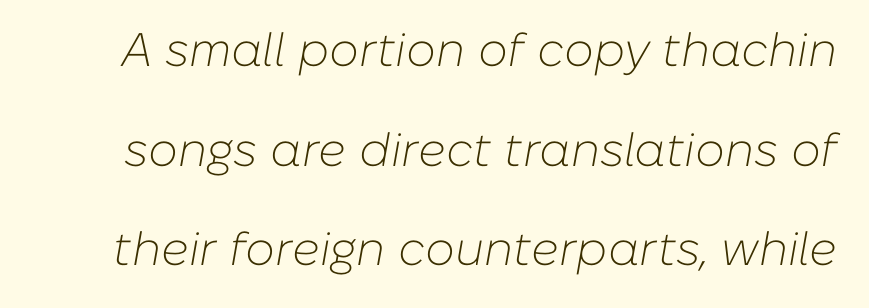
Q: Is the text bold? A: No.
Q: Is the text italic (slanted)? A: Yes, it leans right by about 10 degrees.
Q: Is the text underlined? A: No.
Q: Is the spacing between letters normal or unusually wide? A: Normal.
Q: Is the spacing between lines tight, normal or loose? A: Loose.
Q: Width (condensed, normal, or wide)? A: Normal.
Q: Stroke contrast? A: Low.
Q: x-height? A: Medium.
Q: Monospaced? A: No.
